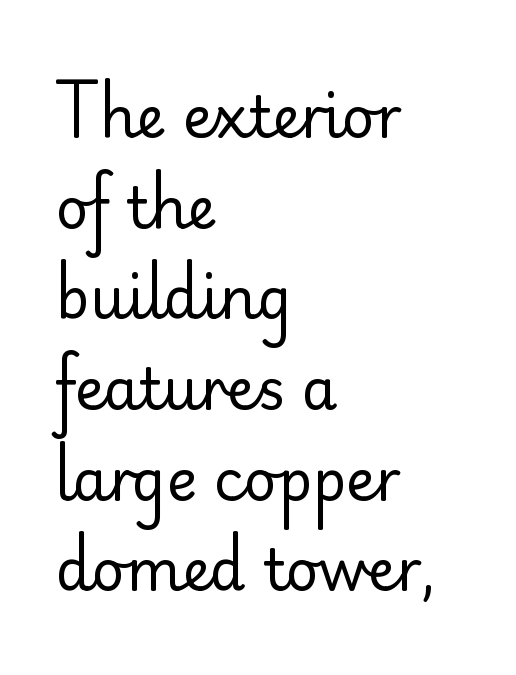
The image shows 57 px regular-weight sans-serif type, upright; set left-aligned, normal line spacing (1.59x), normal letter spacing, not underlined; low stroke contrast and a small x-height.
